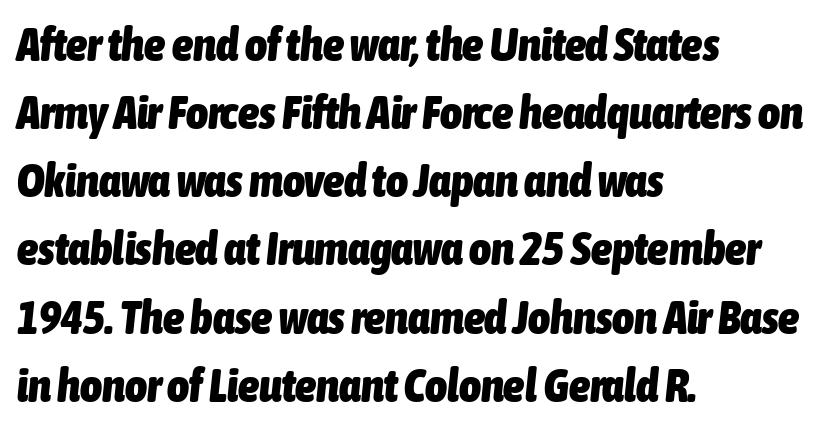
Q: Is the text bold? A: Yes.
Q: Is the text italic (slanted)? A: Yes, it leans right by about 6 degrees.
Q: Is the text underlined? A: No.
Q: How is the paragraph aligned? A: Left-aligned.
Q: Is the spacing between letters normal or unusually wide? A: Normal.
Q: Is the spacing between lines tight, normal or loose? A: Normal.
Q: Width (condensed, normal, or wide)? A: Condensed.
Q: Stroke contrast? A: Low.
Q: x-height? A: Medium.
Q: Monospaced? A: No.
